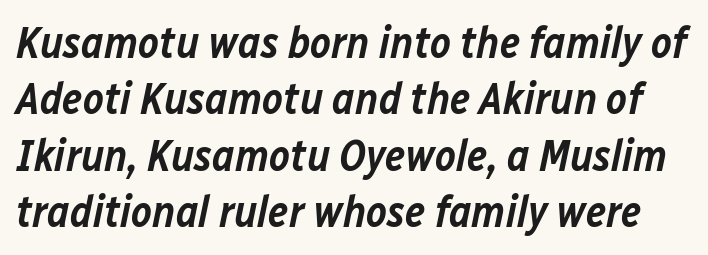
Q: Is the text bold? A: Semi-bold.
Q: Is the text italic (slanted)? A: Yes, it leans right by about 12 degrees.
Q: Is the text underlined? A: No.
Q: Is the spacing between letters normal or unusually wide? A: Normal.
Q: Is the spacing between lines tight, normal or loose? A: Normal.
Q: Width (condensed, normal, or wide)? A: Normal.
Q: Stroke contrast? A: Low.
Q: x-height? A: Medium.
Q: Monospaced? A: No.
